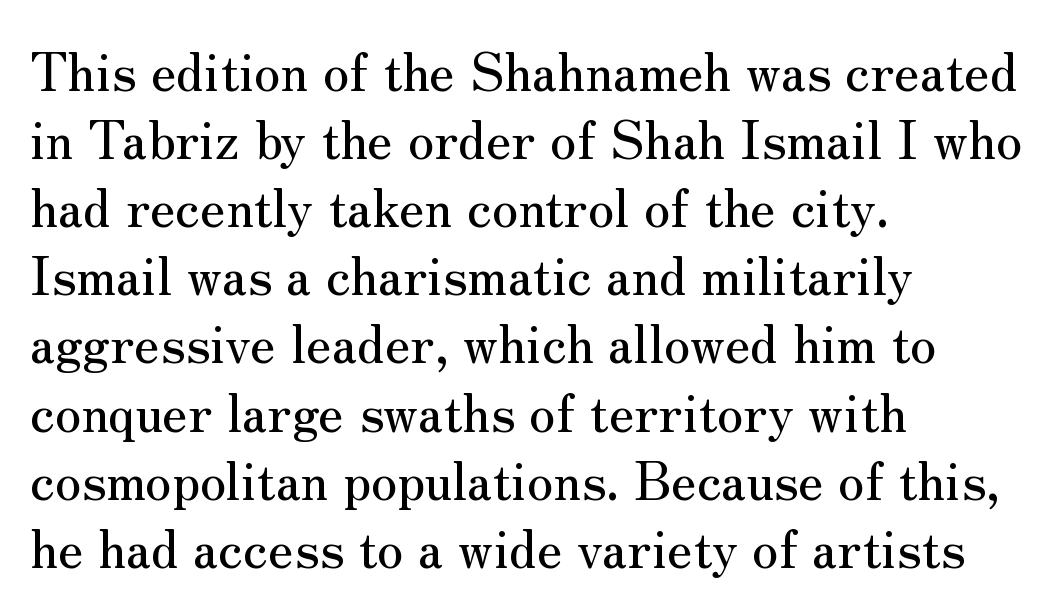
{"serif": "yes", "italic": "no", "width": "normal", "stroke_contrast": "medium", "x_height": "small", "monospaced": "no", "underline": "no", "align": "left", "line_spacing": "normal", "line_spacing_ratio": 1.31, "letter_spacing": "normal", "letter_spacing_em": 0.0, "glyph_px": 52}
